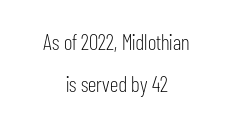
The leading is generous, giving the passage an open texture. The cut favours lightness, reaching ordinary text weight at its darkest. Centered paragraph, ragged on both sides. The horizontal fit of the characters is conventional and even. Posture: vertical. The specimen omits any rule beneath the text block's lines.
